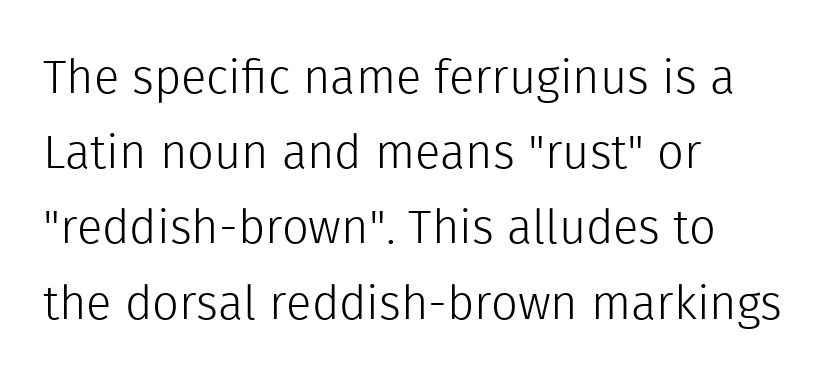
The image shows 47 px light sans-serif type, upright; set left-aligned, normal line spacing (1.6x), normal letter spacing, not underlined; a medium x-height.
